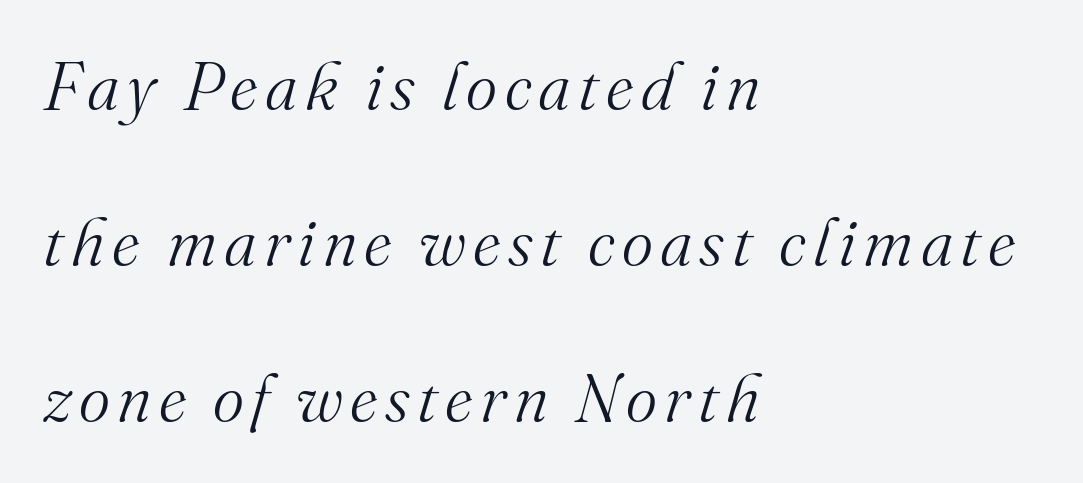
Q: Is the text bold? A: No.
Q: Is the text italic (slanted)? A: Yes, it leans right by about 16 degrees.
Q: Is the typeface a serif or a sans-serif typeface? A: Serif.
Q: Is the text underlined? A: No.
Q: How is the paragraph aligned? A: Left-aligned.
Q: Is the spacing between lines tight, normal or loose? A: Loose.
Q: Width (condensed, normal, or wide)? A: Normal.
Q: Stroke contrast? A: Medium.
Q: x-height? A: Small.
Q: Monospaced? A: No.
